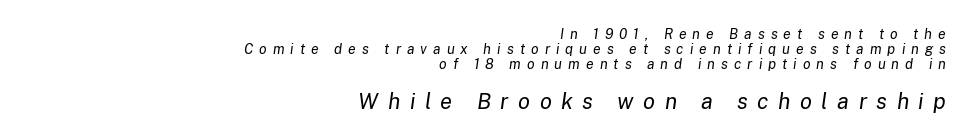
Q: Is the text bold? A: No.
Q: Is the text italic (slanted)? A: Yes, it leans right by about 8 degrees.
Q: Is the text underlined? A: No.
Q: How is the paragraph aligned? A: Right-aligned.
Q: Is the spacing between letters normal or unusually wide? A: Unusually wide.
Q: Is the spacing between lines tight, normal or loose? A: Tight.
Q: Which block of text is set in a larger size, the first (top) or the second (bottom)? A: The second (bottom) one.
